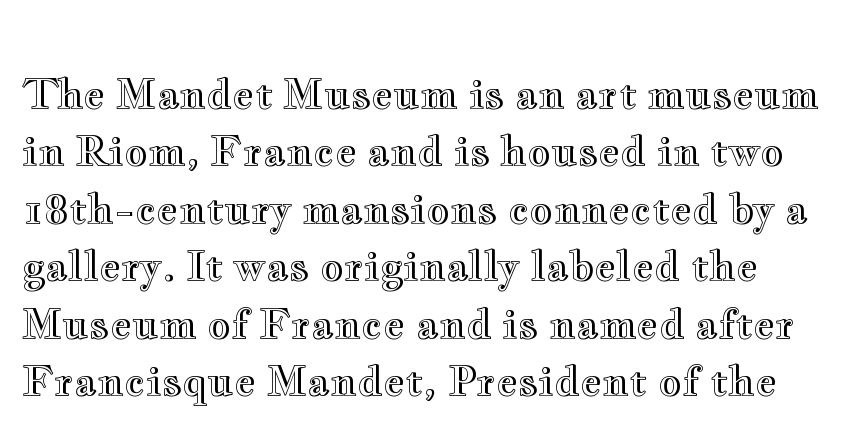
The image shows 41 px wide type, upright; set left-aligned, normal line spacing (1.4x), normal letter spacing, not underlined; a small x-height.
